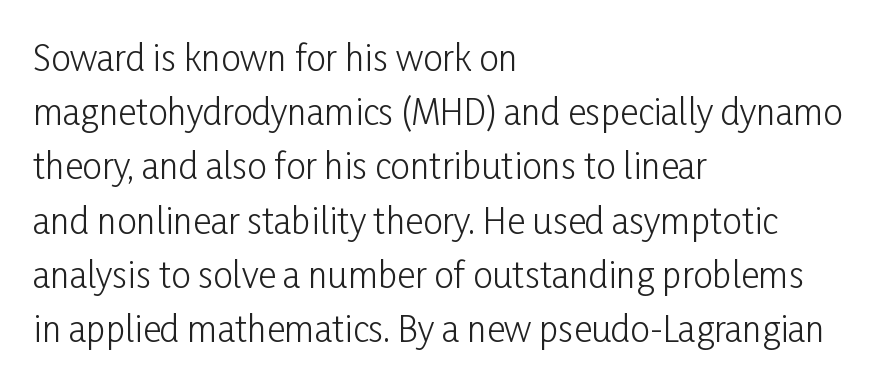
Q: Is the text bold? A: No.
Q: Is the text italic (slanted)? A: No, it is upright.
Q: Is the typeface a serif or a sans-serif typeface? A: Sans-serif.
Q: Is the text underlined? A: No.
Q: How is the paragraph aligned? A: Left-aligned.
Q: Is the spacing between letters normal or unusually wide? A: Normal.
Q: Is the spacing between lines tight, normal or loose? A: Normal.
Q: Width (condensed, normal, or wide)? A: Condensed.
Q: Stroke contrast? A: Low.
Q: x-height? A: Medium.
Q: Monospaced? A: No.
